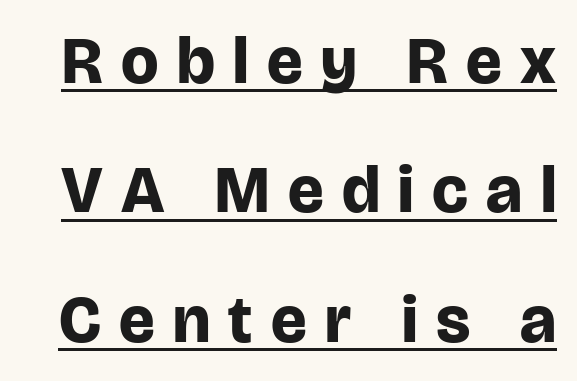
Stroke thickness is high; the sample reads as a true bold. Caption: lettering with a line underneath. If you drew a line through each stem, it would be perfectly vertical. If you measured baseline to baseline, you'd find a long distance.
